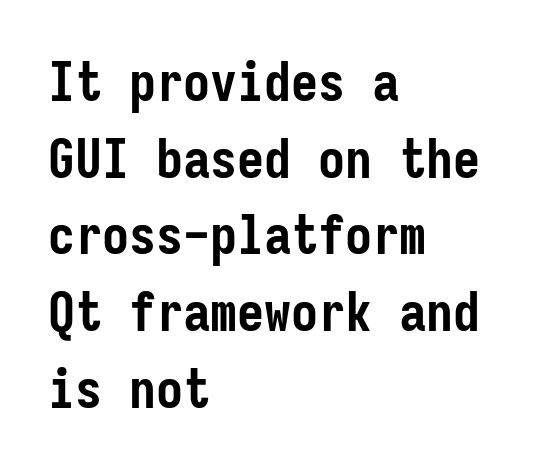
A normal amount of white space separates one row of letters from the next. These lines are rendered in a fixed-pitch font. Pretty heavy lettering here — definitely bold. A sans-serif font was chosen for this passage. Look at the tracking — it's just the regular setting, nothing added.
